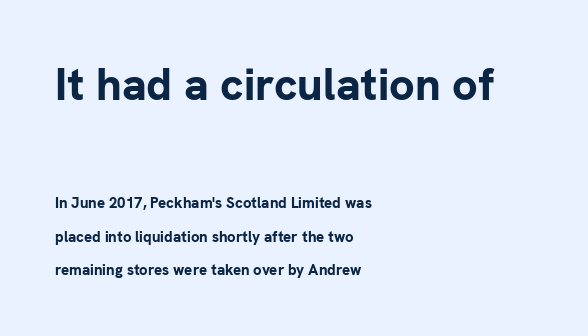
{"serif": "no", "italic": "no", "bold": "yes", "weight": "bold", "width": "normal", "stroke_contrast": "low", "x_height": "medium", "monospaced": "no", "underline": "no", "align": "left", "line_spacing": "loose", "line_spacing_ratio": 2.26, "letter_spacing": "normal", "letter_spacing_em": 0.0, "larger_block": "first", "size_ratio": 3.0, "glyph_px": 45}
